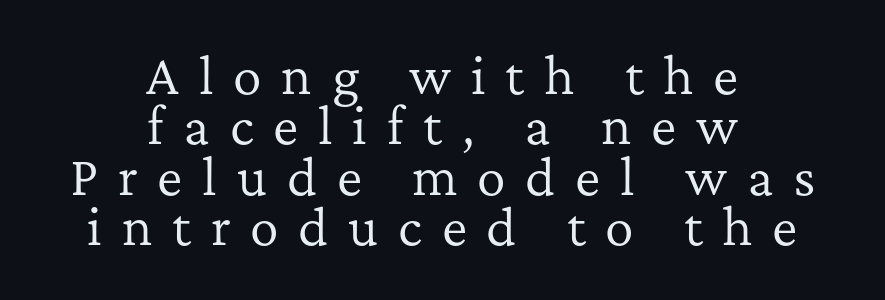
The image shows 48 px regular-weight serif type, upright; set centered, tight line spacing (1.05x), unusually wide letter spacing (+0.41 em), not underlined; low stroke contrast and a medium x-height.
